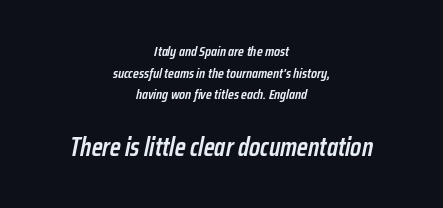
{"italic": "yes", "lean": "right", "slant_degrees": 12, "bold": "semi", "underline": "no", "align": "center", "line_spacing": "normal", "line_spacing_ratio": 1.55, "letter_spacing": "normal", "letter_spacing_em": 0.0, "larger_block": "second", "size_ratio": 1.86, "glyph_px": 26}
